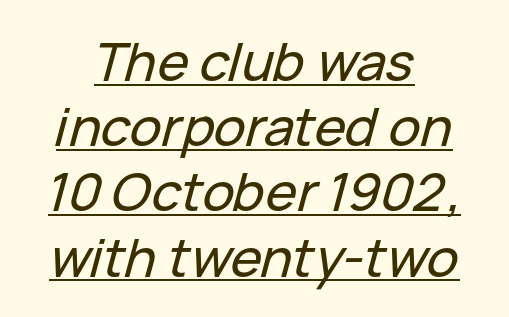
Varying glyph widths throughout — classic text-font behaviour. Italic? Definitely — the glyphs are oblique. The rendering keeps characters at their native spacing. Is the block centered? Yes — each line is placed symmetrically about the middle. Descenders here cross a horizontal rule under the line.
